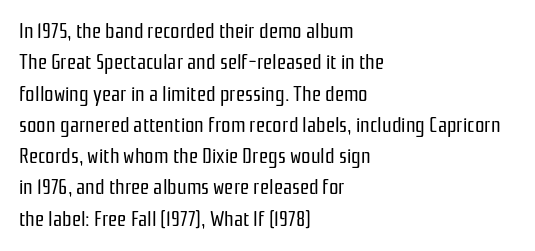
{"italic": "no", "bold": "no", "underline": "no", "align": "left", "line_spacing": "normal", "line_spacing_ratio": 1.49, "letter_spacing": "normal", "letter_spacing_em": 0.0, "glyph_px": 21}
